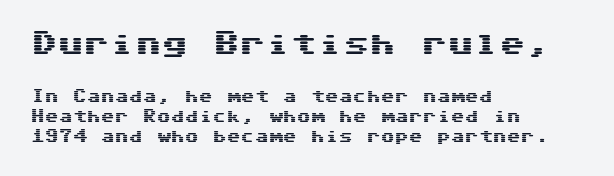
Q: Is the text italic (slanted)? A: No, it is upright.
Q: Is the text underlined? A: No.
Q: How is the paragraph aligned? A: Left-aligned.
Q: Is the spacing between letters normal or unusually wide? A: Normal.
Q: Is the spacing between lines tight, normal or loose? A: Normal.
Q: Which block of text is set in a larger size, the first (top) or the second (bottom)? A: The first (top) one.
